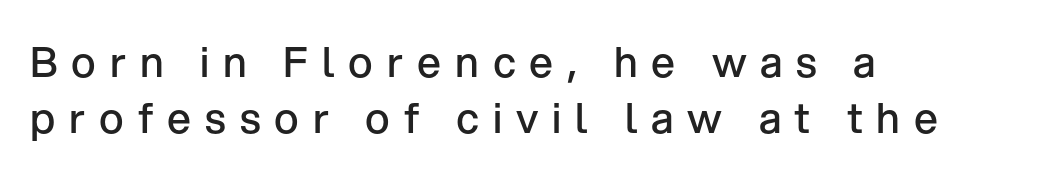
The image shows 42 px semibold sans-serif type, upright; set left-aligned, normal line spacing (1.34x), unusually wide letter spacing (+0.33 em), not underlined; low stroke contrast and a medium x-height.
